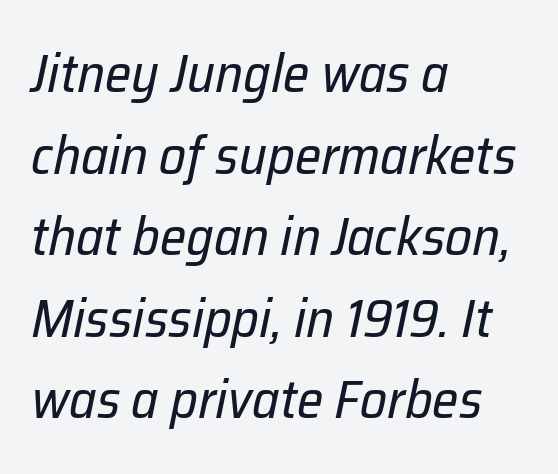
The image shows 53 px regular-weight type, italic (leaning right); set left-aligned, normal line spacing (1.54x), normal letter spacing, not underlined; low stroke contrast and a medium x-height.
